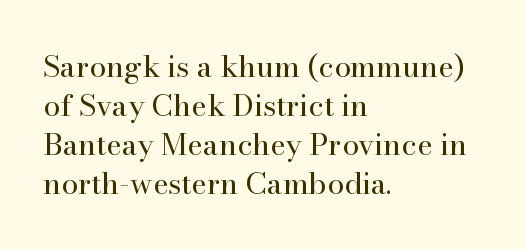
{"serif": "yes", "italic": "no", "bold": "no", "weight": "regular", "width": "normal", "stroke_contrast": "high", "x_height": "small", "monospaced": "no", "underline": "no", "align": "left", "line_spacing": "normal", "line_spacing_ratio": 1.3, "letter_spacing": "normal", "letter_spacing_em": 0.0, "glyph_px": 30}
